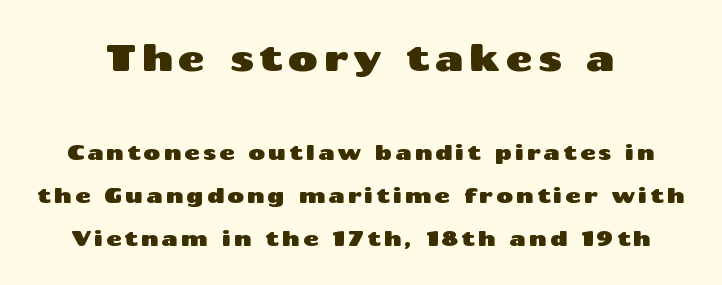
This is the regular roman posture of the typeface. Nope, no serifs anywhere on these letters. Think of a printed novel: that variable character pitch is what you see here. These lines stand farther apart than default settings would place them. Check the space under the baseline: it is left empty. Which chunk is bigger? The first one — the top block dwarfs the bottom.
